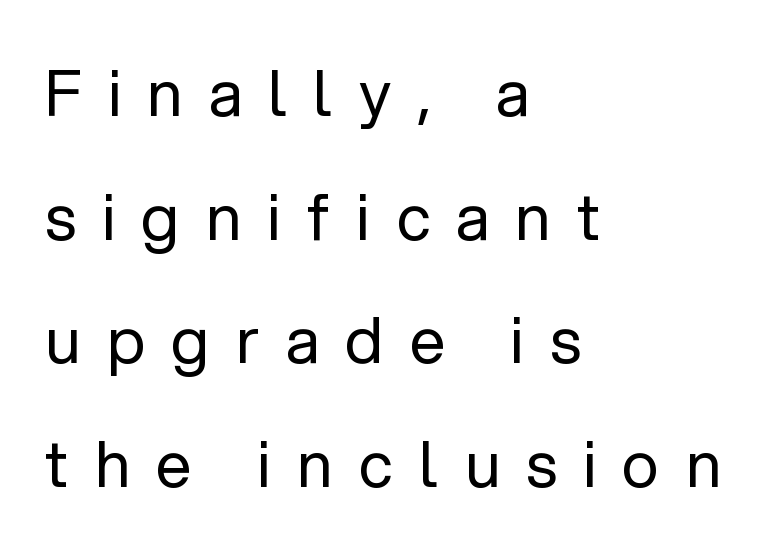
The paragraph shown leans on its left margin. Each new line begins a long way beneath the previous one. This sample uses a sans-serif face. A light-to-regular cut is what we see here.
